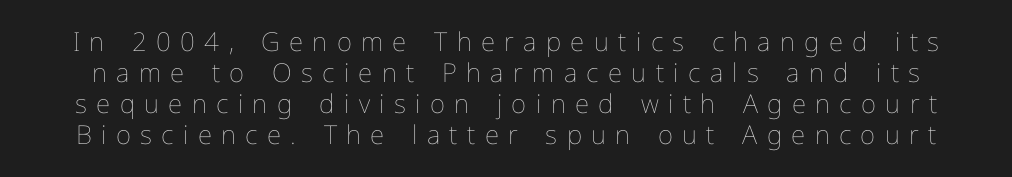
The string is rendered with underlining switched off. The typeface has the unassuming heft of standard copy or less. Rendered with straight, roman letterforms. The rendering inserts visible extra space after every character.
